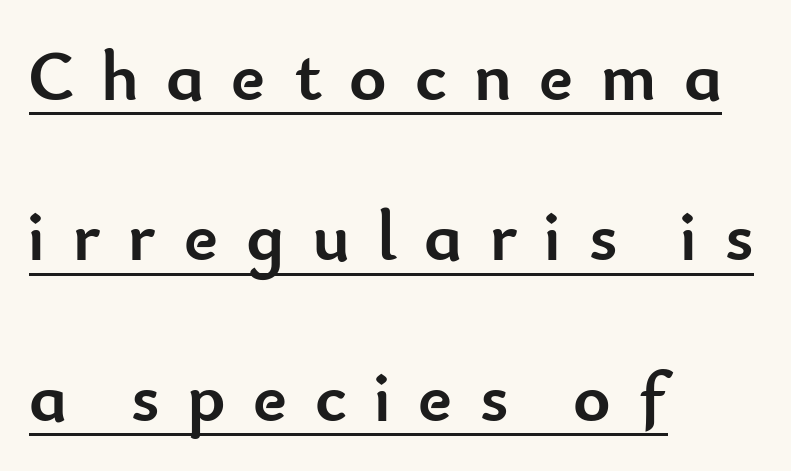
Regarding leading, the lines here are spaced well apart. Looks like someone drew a line under every word here. The text block is weighted toward the left margin, trailing off unevenly rightward. No feet cap the strokes, marking this as sans-serif type. These lines are rendered in a variable-pitch font.
